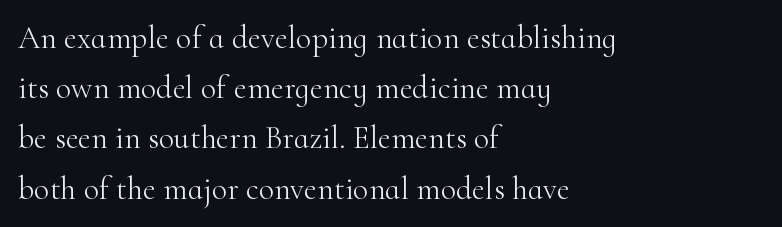
{"serif": "yes", "italic": "no", "bold": "no", "weight": "light", "width": "normal", "stroke_contrast": "high", "x_height": "small", "monospaced": "no", "underline": "no", "align": "left", "line_spacing": "normal", "line_spacing_ratio": 1.57, "letter_spacing": "normal", "letter_spacing_em": 0.0, "glyph_px": 32}
